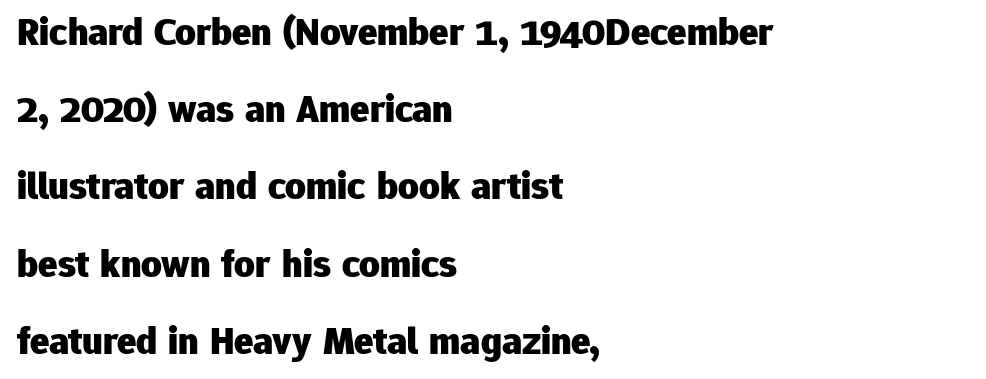
Q: Is the text bold? A: Yes.
Q: Is the text italic (slanted)? A: No, it is upright.
Q: Is the typeface a serif or a sans-serif typeface? A: Sans-serif.
Q: Is the text underlined? A: No.
Q: How is the paragraph aligned? A: Left-aligned.
Q: Is the spacing between letters normal or unusually wide? A: Normal.
Q: Is the spacing between lines tight, normal or loose? A: Loose.
Q: Width (condensed, normal, or wide)? A: Normal.
Q: Stroke contrast? A: Low.
Q: x-height? A: Medium.
Q: Monospaced? A: No.
